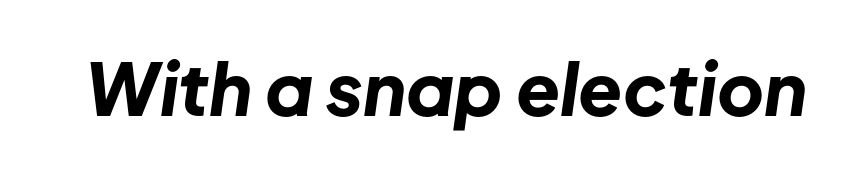
{"italic": "yes", "lean": "right", "slant_degrees": 8, "bold": "yes", "weight": "bold", "width": "normal", "stroke_contrast": "low", "x_height": "medium", "monospaced": "no", "underline": "no", "letter_spacing": "normal", "letter_spacing_em": 0.0, "glyph_px": 72}
